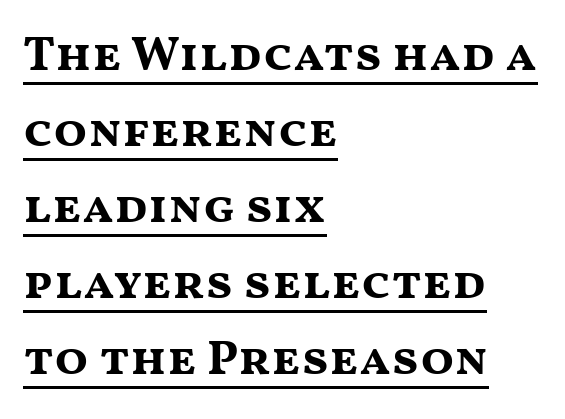
Quick note: interline space is typical. The lines are quadded left. Observe the absence of serifs on each vertical stroke in this sample. Each letter keeps its own natural width here, so spacing adapts to shape. The letterforms sit shoulder to shoulder at normal distance.
